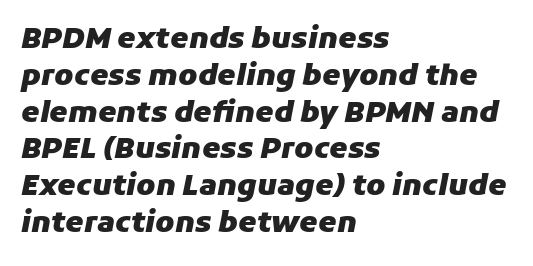
Posture: slanted. The face used here is proportionally spaced, like ordinary book or web type. The passage shown is not underscored anywhere. Typeset ragged right — the left edge is the straight one. As a designer I'd log this as weight 700, bold. Default kerning and tracking; the words read as compact shapes.
